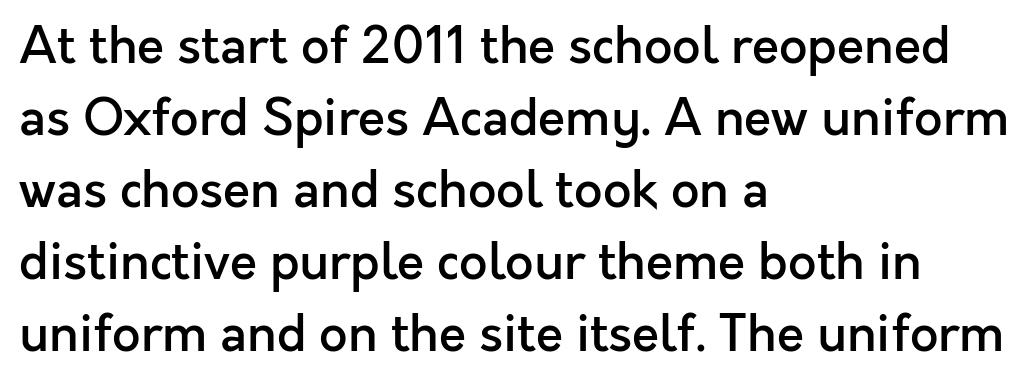
{"serif": "no", "italic": "no", "bold": "semi", "weight": "semibold", "width": "normal", "x_height": "medium", "monospaced": "no", "underline": "no", "align": "left", "line_spacing": "normal", "line_spacing_ratio": 1.44, "letter_spacing": "normal", "letter_spacing_em": 0.0, "glyph_px": 50}
